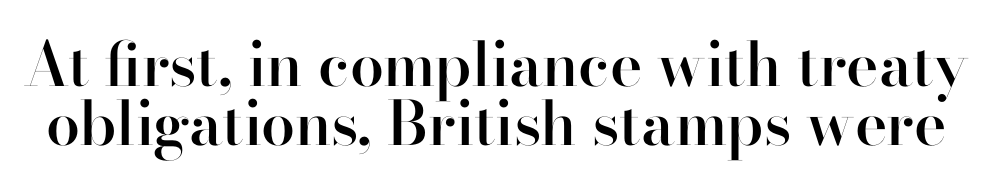
Q: Is the text bold? A: Semi-bold.
Q: Is the text italic (slanted)? A: No, it is upright.
Q: Is the typeface a serif or a sans-serif typeface? A: Serif.
Q: Is the text underlined? A: No.
Q: Is the spacing between letters normal or unusually wide? A: Normal.
Q: Is the spacing between lines tight, normal or loose? A: Tight.
Q: Width (condensed, normal, or wide)? A: Normal.
Q: Stroke contrast? A: High.
Q: x-height? A: Small.
Q: Monospaced? A: No.
